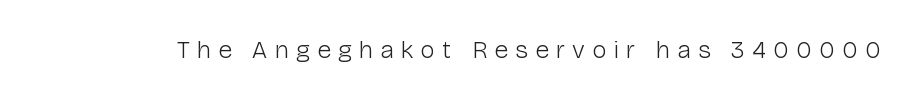
{"italic": "no", "bold": "no", "underline": "no", "letter_spacing": "wide", "letter_spacing_em": 0.28, "glyph_px": 25}
